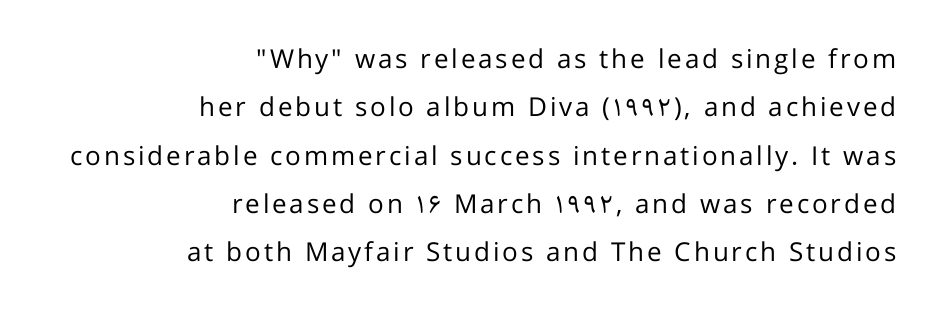
Teacher's note: observe the even right margin — that is flush-right alignment. Compared with a typical body face, this is equally light or lighter still. Clear beneath every line of the passage. No italicization has been applied; the sample stays upright.
